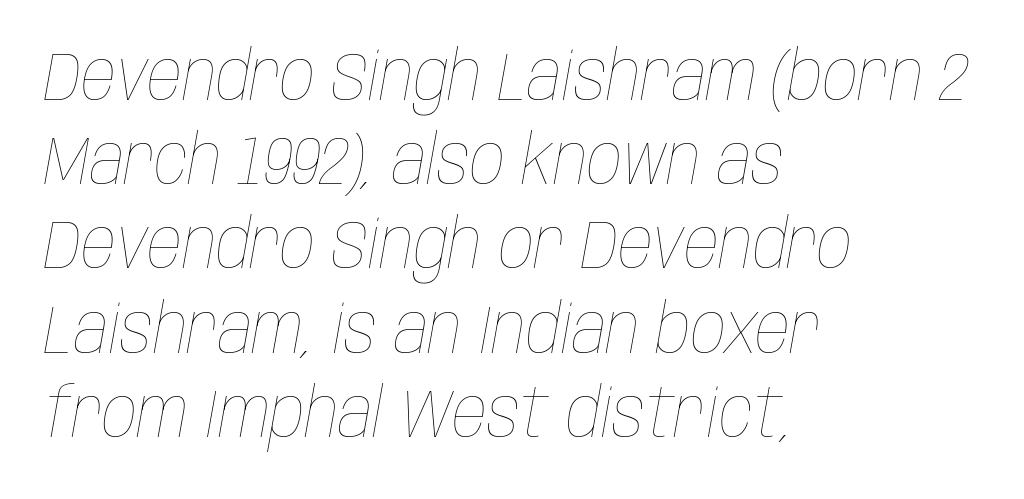
Q: Is the text bold? A: No.
Q: Is the text italic (slanted)? A: Yes, it leans right by about 10 degrees.
Q: Is the text underlined? A: No.
Q: How is the paragraph aligned? A: Left-aligned.
Q: Is the spacing between letters normal or unusually wide? A: Normal.
Q: Width (condensed, normal, or wide)? A: Condensed.
Q: Stroke contrast? A: Low.
Q: x-height? A: Large.
Q: Monospaced? A: No.
